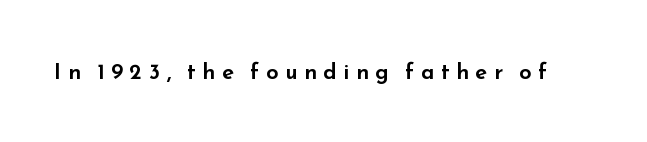
This sample uses an upright cut, with every glyph sitting square on the baseline. In terms of letterspacing, this is a distinctly airy, spread setting. Bare-footed words on every line.
